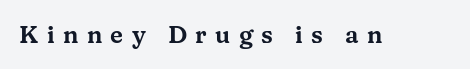
Posture: straight, roman, zero tilt. Descender tails drop into unmarked territory. There is plenty of visible air inserted between adjacent glyphs.
